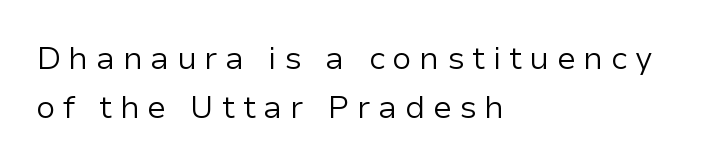
{"serif": "no", "italic": "no", "bold": "no", "weight": "regular", "width": "normal", "stroke_contrast": "low", "x_height": "medium", "monospaced": "no", "underline": "no", "align": "left", "line_spacing": "normal", "line_spacing_ratio": 1.54, "letter_spacing": "wide", "letter_spacing_em": 0.23, "glyph_px": 32}
